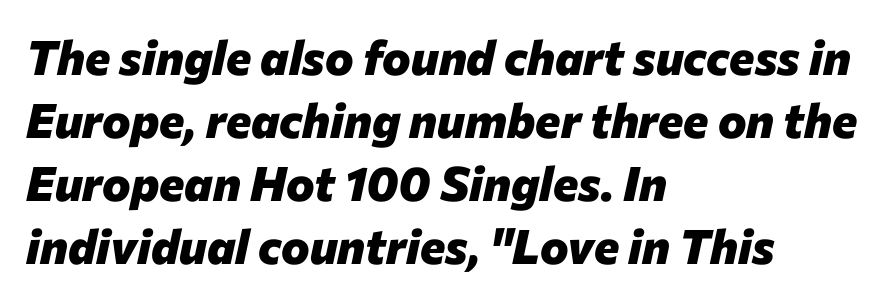
{"italic": "yes", "lean": "right", "slant_degrees": 12, "bold": "yes", "weight": "heavy", "width": "normal", "stroke_contrast": "low", "x_height": "medium", "monospaced": "no", "underline": "no", "align": "left", "line_spacing": "normal", "line_spacing_ratio": 1.31, "letter_spacing": "normal", "letter_spacing_em": 0.0, "glyph_px": 48}
